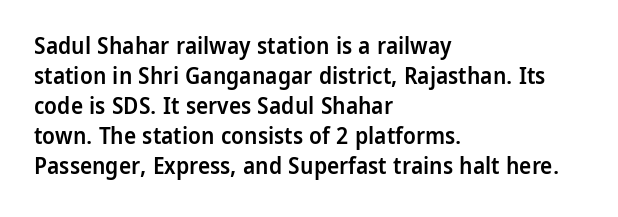
Q: Is the text bold? A: Semi-bold.
Q: Is the text italic (slanted)? A: No, it is upright.
Q: Is the text underlined? A: No.
Q: How is the paragraph aligned? A: Left-aligned.
Q: Is the spacing between letters normal or unusually wide? A: Normal.
Q: Is the spacing between lines tight, normal or loose? A: Normal.
